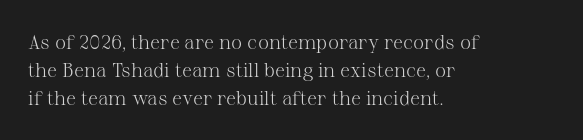
{"italic": "no", "bold": "no", "underline": "no", "align": "left", "line_spacing": "normal", "line_spacing_ratio": 1.39, "letter_spacing": "normal", "letter_spacing_em": 0.0, "glyph_px": 20}
